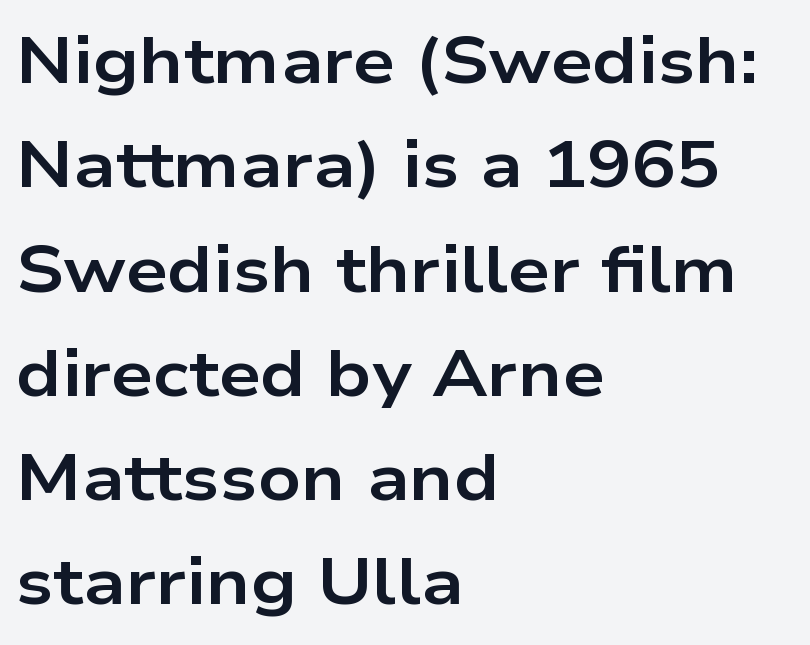
{"serif": "no", "italic": "no", "bold": "yes", "weight": "bold", "width": "wide", "stroke_contrast": "low", "x_height": "medium", "monospaced": "no", "underline": "no", "align": "left", "line_spacing": "normal", "line_spacing_ratio": 1.58, "letter_spacing": "normal", "letter_spacing_em": 0.0, "glyph_px": 66}
